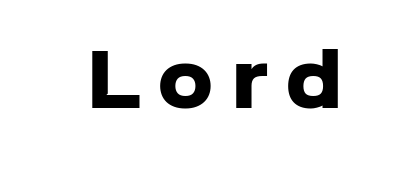
The image shows 70 px heavy sans-serif type, upright; set unusually wide letter spacing (+0.24 em), not underlined; low stroke contrast and a medium x-height.
